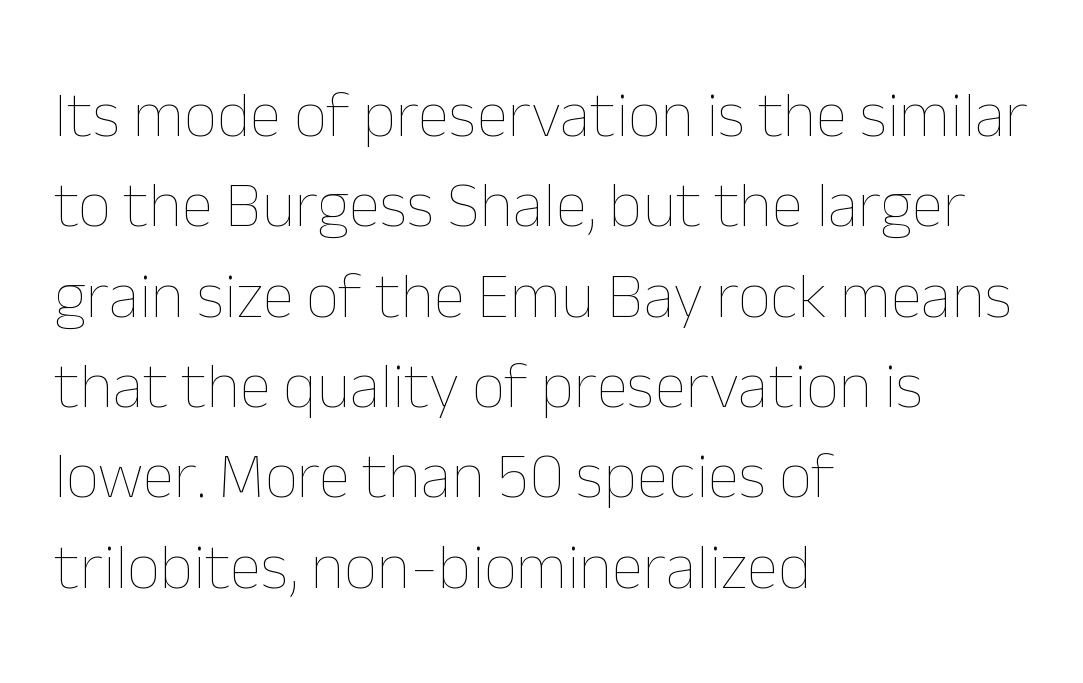
Glyph-to-glyph distance matches everyday printed text. The string is rendered with underlining switched off. The face used here is proportionally spaced, like ordinary book or web type. Vertically, the passage feels balanced, rows spaced as you'd expect.
